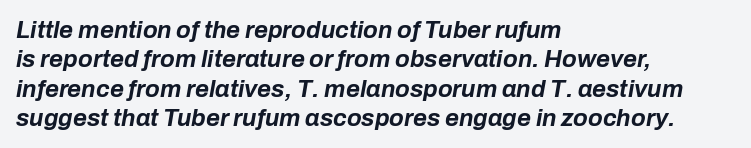
Q: Is the text bold? A: Yes.
Q: Is the text italic (slanted)? A: Yes, it leans right by about 10 degrees.
Q: Is the text underlined? A: No.
Q: How is the paragraph aligned? A: Left-aligned.
Q: Is the spacing between letters normal or unusually wide? A: Normal.
